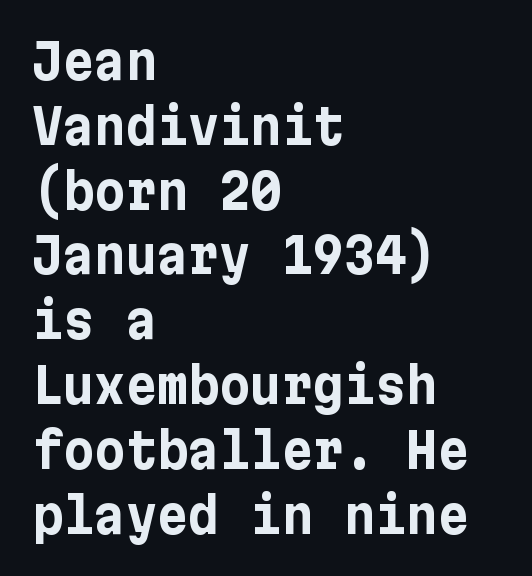
The axis of the letterforms is exactly vertical. Vertical spacing — default. This sample uses a sans-serif face. The font is running at its bold setting.
